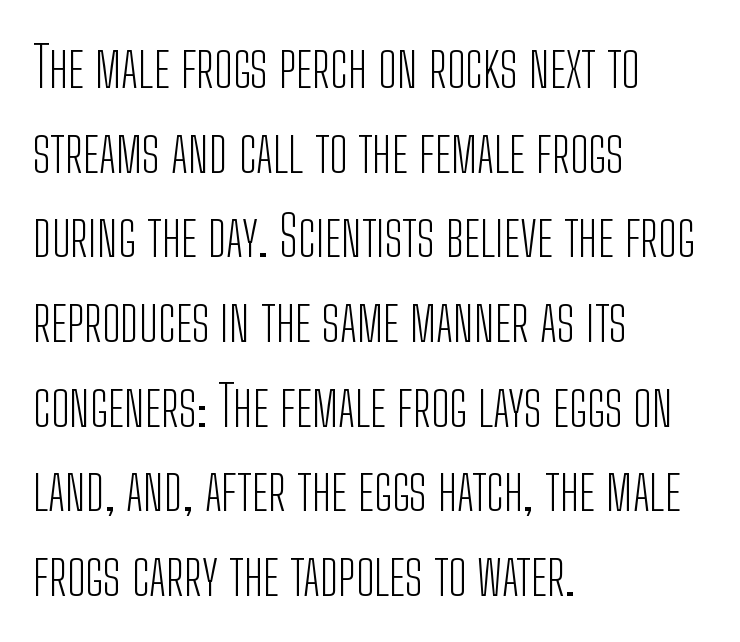
The image shows 55 px light, condensed sans-serif type, upright; set left-aligned, normal line spacing (1.54x), normal letter spacing, not underlined; low stroke contrast and a medium x-height.
